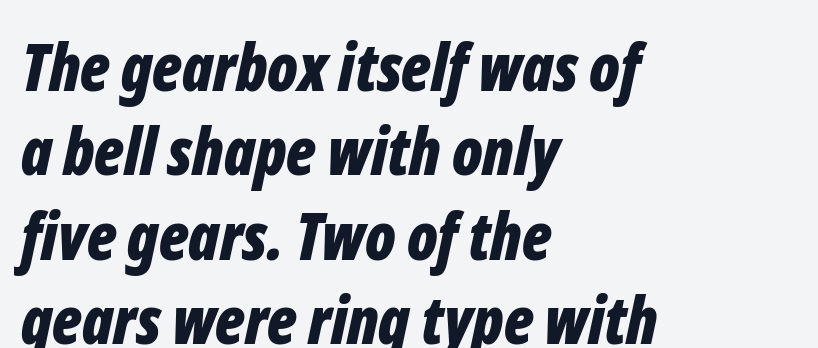
{"italic": "yes", "lean": "right", "slant_degrees": 12, "bold": "yes", "weight": "bold", "width": "condensed", "stroke_contrast": "low", "x_height": "medium", "monospaced": "no", "underline": "no", "align": "left", "line_spacing": "normal", "line_spacing_ratio": 1.3, "letter_spacing": "normal", "letter_spacing_em": 0.0, "glyph_px": 65}
